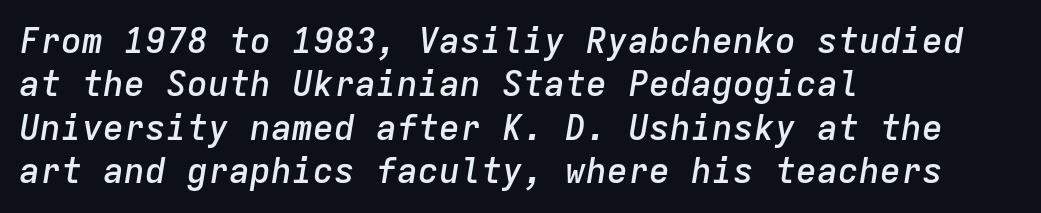
The image shows 35 px semibold type, italic (leaning right), monospaced; set left-aligned, line spacing 1.24x, normal letter spacing, not underlined; low stroke contrast and a medium x-height.
